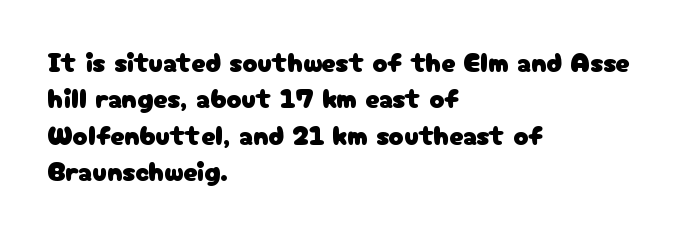
If you drew a line through each stem, it would be perfectly vertical. Words appear dense and cohesive because spacing is normal. The space between consecutive lines is moderate. The passage shown is typeset with a sans-serif family. The passage shown is not underscored anywhere.
